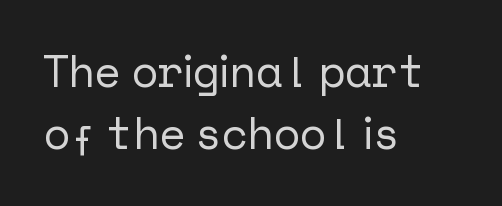
Q: Is the text italic (slanted)? A: No, it is upright.
Q: Is the typeface a serif or a sans-serif typeface? A: Sans-serif.
Q: Is the text underlined? A: No.
Q: How is the paragraph aligned? A: Left-aligned.
Q: Is the spacing between letters normal or unusually wide? A: Normal.
Q: Is the spacing between lines tight, normal or loose? A: Normal.
Q: Width (condensed, normal, or wide)? A: Normal.
Q: Stroke contrast? A: Low.
Q: x-height? A: Medium.
